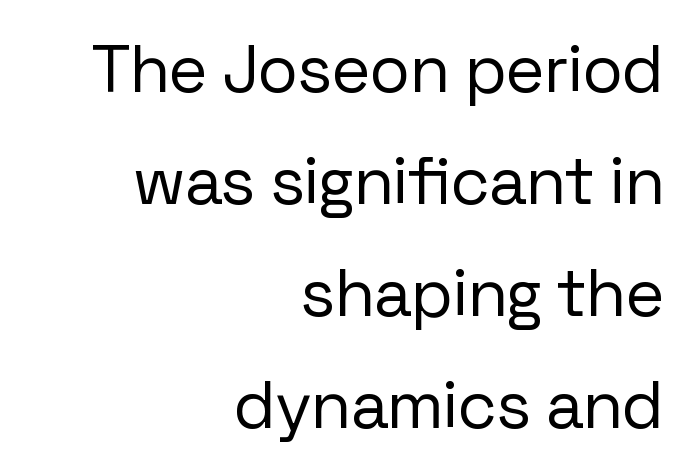
The image shows 67 px regular-weight sans-serif type, upright; set right-aligned, normal line spacing (1.67x), normal letter spacing, not underlined; low stroke contrast and a medium x-height.
